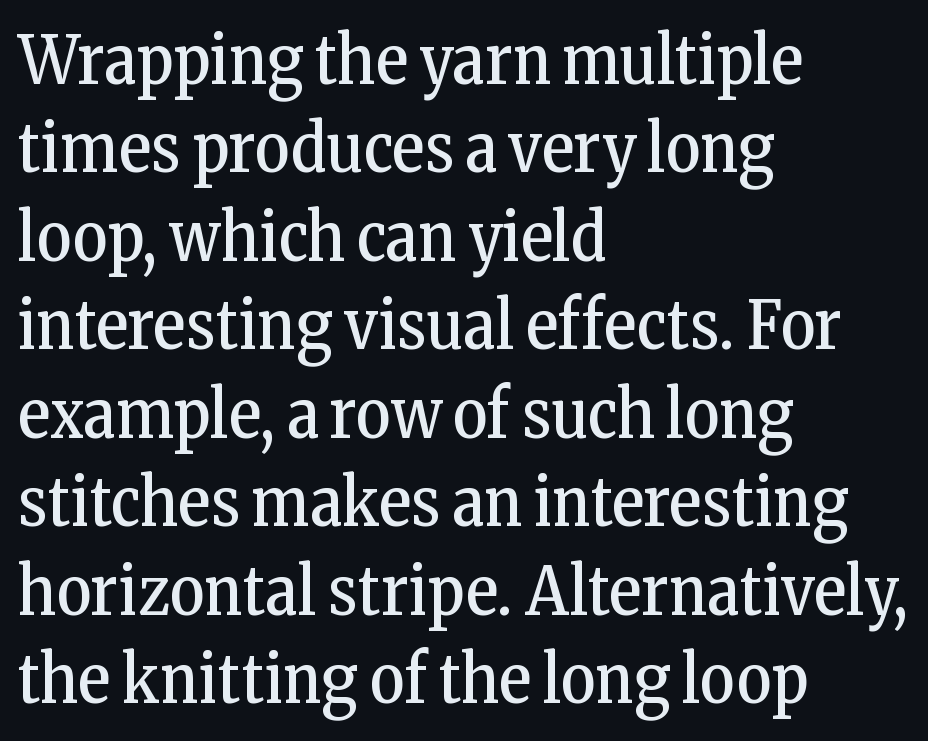
Is this a fixed-width face? No — the glyphs have proportional, varying widths. Stems here are at most as thick as an everyday book face. Regarding serifs, this sample has them. A classic flush-left, rag-right setting is used for this passage. The letters stand upright; this is a roman face. The rows are spaced the way most documents space them.
